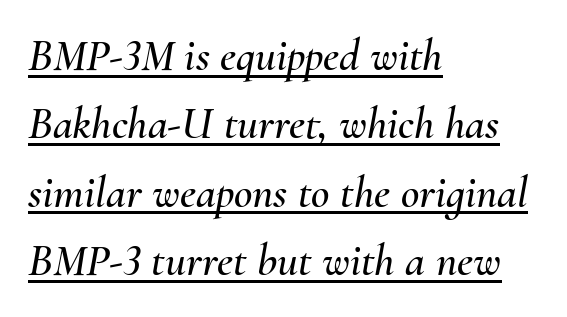
{"italic": "yes", "lean": "right", "slant_degrees": 10, "width": "normal", "stroke_contrast": "medium", "x_height": "small", "monospaced": "no", "underline": "yes", "align": "left", "line_spacing": "normal", "line_spacing_ratio": 1.52, "letter_spacing": "normal", "letter_spacing_em": 0.0, "glyph_px": 45}
